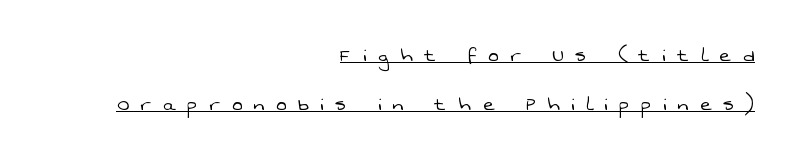
{"bold": "no", "underline": "yes", "align": "right", "line_spacing": "loose", "line_spacing_ratio": 2.05, "letter_spacing": "wide", "letter_spacing_em": 0.5, "glyph_px": 24}
